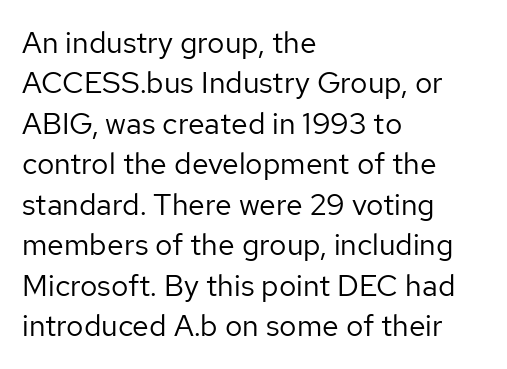
The characters display no serif detailing; their extremities are plain. In CSS terms this would be text-align: left. Ordinary non-slanted type is in use. A typesetter would call this proportional, since set widths differ per character.
